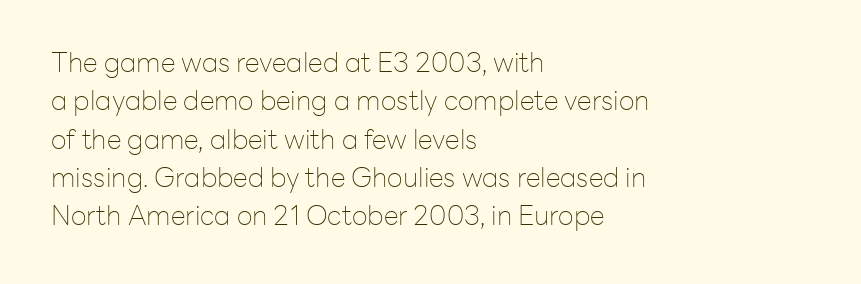
The image shows 27 px text type, upright; set left-aligned, normal line spacing (1.42x), normal letter spacing, not underlined.
